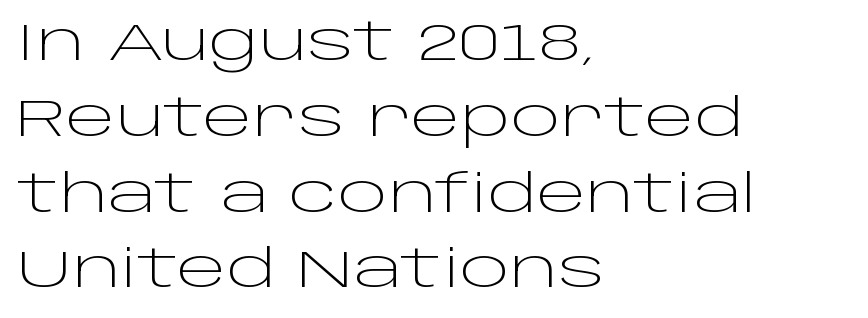
Regular leading. Standard letterfit; no display-style spreading of the glyphs. Stems here are at most as thick as an everyday book face. You can tell from the bare stems that sans-serif type was used. These lines are set flush left with a ragged right edge. The gap between lines stays unmarked.
